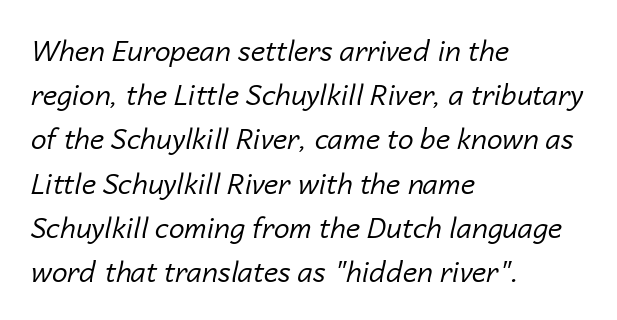
Q: Is the text bold? A: No.
Q: Is the text italic (slanted)? A: Yes, it leans right by about 14 degrees.
Q: Is the text underlined? A: No.
Q: How is the paragraph aligned? A: Left-aligned.
Q: Is the spacing between letters normal or unusually wide? A: Normal.
Q: Is the spacing between lines tight, normal or loose? A: Normal.
Q: Width (condensed, normal, or wide)? A: Normal.
Q: Stroke contrast? A: Low.
Q: x-height? A: Medium.
Q: Monospaced? A: No.
